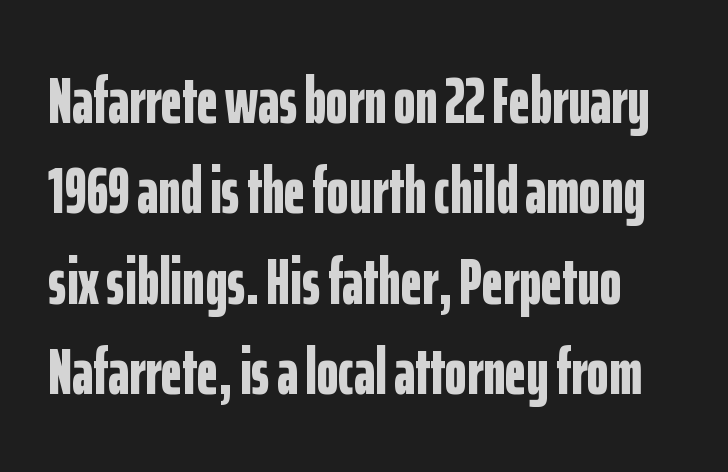
{"serif": "no", "italic": "no", "bold": "yes", "weight": "bold", "width": "condensed", "stroke_contrast": "low", "x_height": "medium", "monospaced": "no", "underline": "no", "line_spacing": "normal", "line_spacing_ratio": 1.37, "letter_spacing": "normal", "letter_spacing_em": 0.0, "glyph_px": 66}
